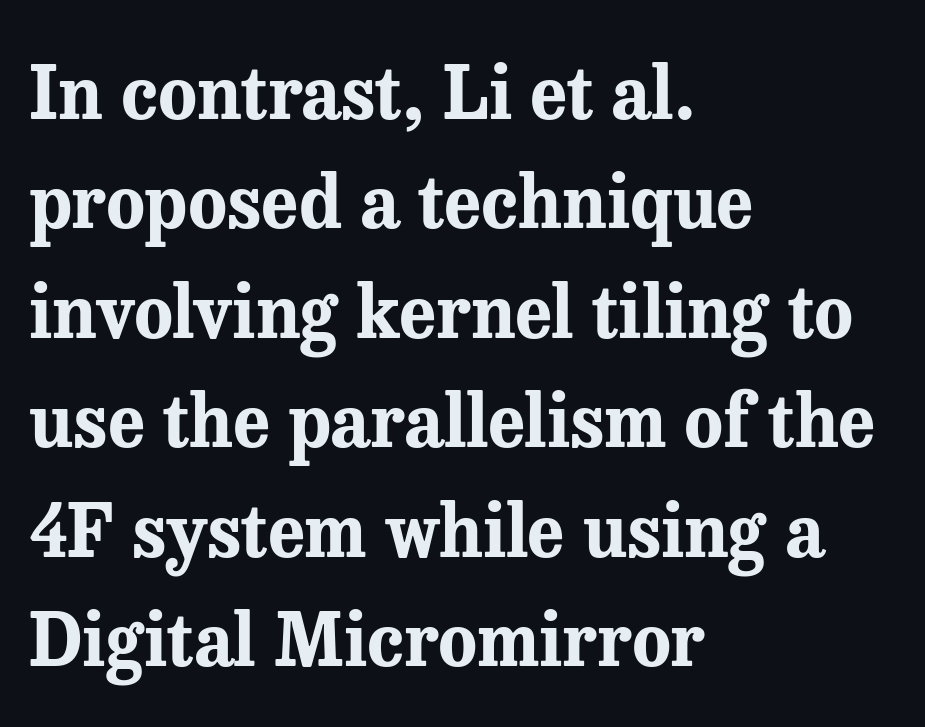
Q: Is the text bold? A: Yes.
Q: Is the text italic (slanted)? A: No, it is upright.
Q: Is the typeface a serif or a sans-serif typeface? A: Serif.
Q: Is the text underlined? A: No.
Q: How is the paragraph aligned? A: Left-aligned.
Q: Is the spacing between letters normal or unusually wide? A: Normal.
Q: Is the spacing between lines tight, normal or loose? A: Normal.
Q: Width (condensed, normal, or wide)? A: Normal.
Q: Stroke contrast? A: Medium.
Q: x-height? A: Medium.
Q: Monospaced? A: No.
